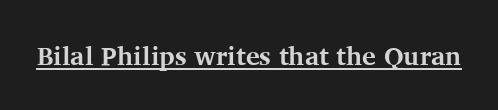
{"italic": "no", "bold": "yes", "underline": "yes", "letter_spacing": "normal", "letter_spacing_em": 0.0, "glyph_px": 26}
